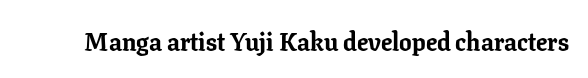
The image shows 25 px bold type, upright; set normal letter spacing, not underlined.
